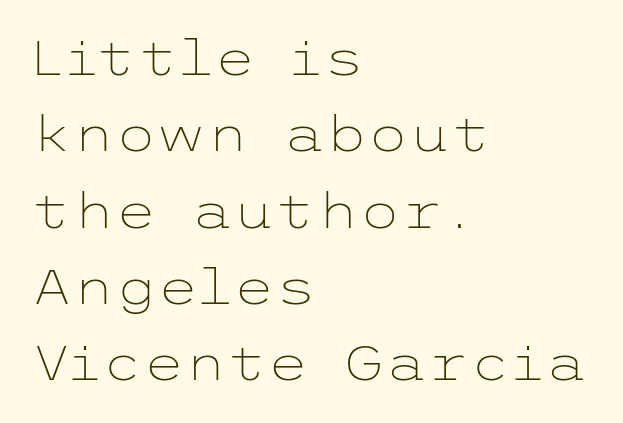
The typography opts for an upright posture over an oblique one. What's the leading like? Ordinary, nothing unusual. Letters have the restrained weight of plain body copy at most. The rendering keeps characters at their native spacing. Unmarked baselines from the first word to the last.
